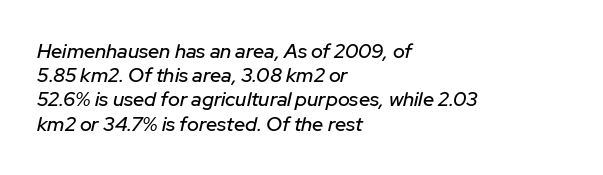
Short note: letters normally spaced. Line starts are locked; line ends wander. These lines were composed using italics. Lines of text with bare space underneath.
